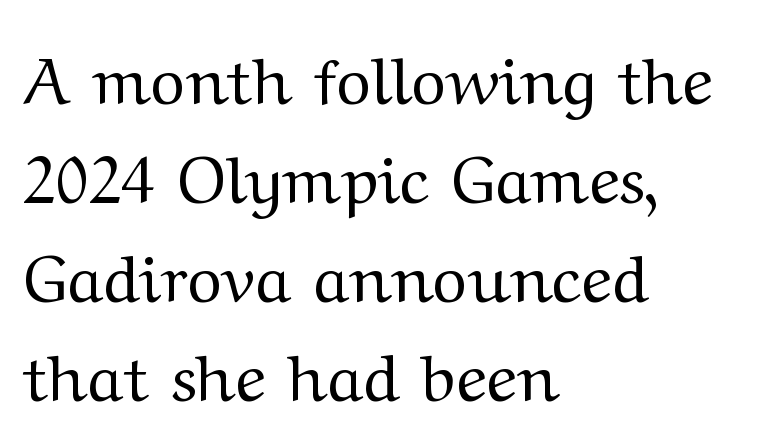
Q: Is the text bold? A: No.
Q: Is the text italic (slanted)? A: No, it is upright.
Q: Is the typeface a serif or a sans-serif typeface? A: Serif.
Q: Is the text underlined? A: No.
Q: How is the paragraph aligned? A: Left-aligned.
Q: Is the spacing between letters normal or unusually wide? A: Normal.
Q: Is the spacing between lines tight, normal or loose? A: Normal.
Q: Width (condensed, normal, or wide)? A: Wide.
Q: Stroke contrast? A: Medium.
Q: x-height? A: Medium.
Q: Monospaced? A: No.
